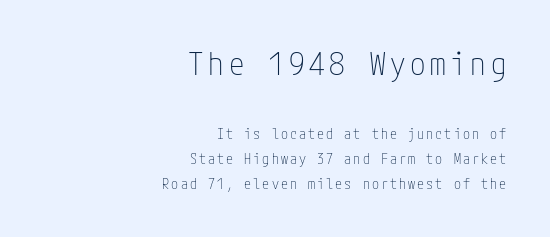
Each letter's strokes conclude bluntly, with no projecting serifs. Layout note: lines flush right. Posture: vertical. The baseline area is clear.
